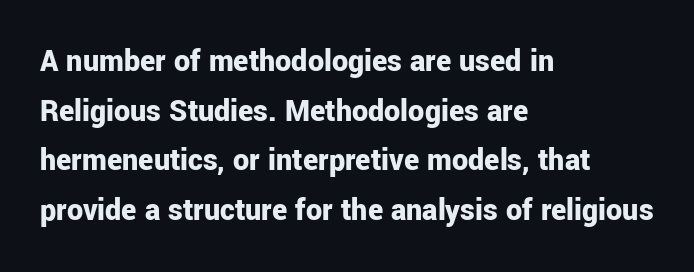
These lines keep a tight, regular rhythm from letter to letter. The block of text has a typical density, with ordinary space between rows. The ragged edge is on the right, which tells us the setting is flush left. Words float on clear page, feet unadorned. The strokes are fattened all the way to bold.
